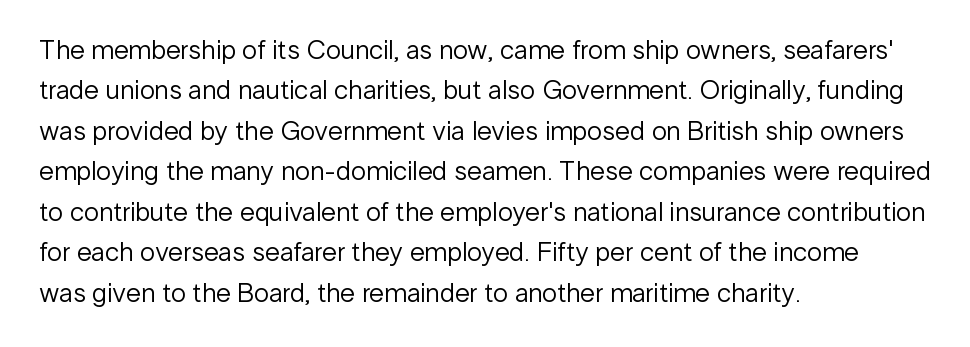
The passage shown stacks its lines at a standard gap. Students, note that the glyphs here touch the page at normal intervals. This reads as an unemphasized weight, regular at the heaviest. Typeset ragged right — the left edge is the straight one. No italicization has been applied; the sample stays upright.
